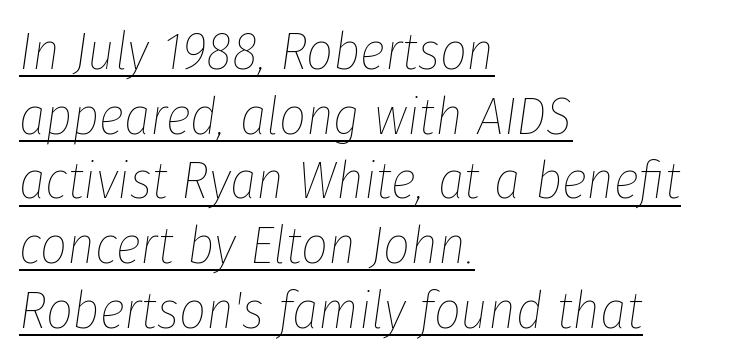
Q: Is the text bold? A: No.
Q: Is the text italic (slanted)? A: Yes, it leans right by about 8 degrees.
Q: Is the text underlined? A: Yes.
Q: How is the paragraph aligned? A: Left-aligned.
Q: Is the spacing between letters normal or unusually wide? A: Normal.
Q: Width (condensed, normal, or wide)? A: Condensed.
Q: Stroke contrast? A: Low.
Q: x-height? A: Medium.
Q: Monospaced? A: No.
